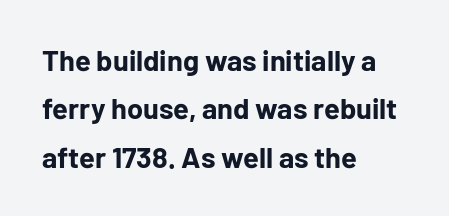
{"serif": "no", "italic": "no", "bold": "yes", "weight": "bold", "width": "normal", "stroke_contrast": "low", "x_height": "medium", "monospaced": "no", "underline": "no", "align": "left", "line_spacing": "normal", "line_spacing_ratio": 1.67, "letter_spacing": "normal", "letter_spacing_em": 0.0, "glyph_px": 29}
